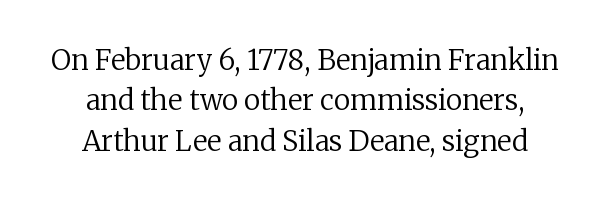
Where is the straight margin? There isn't one; the lines are centered. The passage shown has conventional tracking throughout. Note the varied advance widths — an 'i' is clearly narrower than an 'm'. Is this a sans? No — the strokes have serifs.
